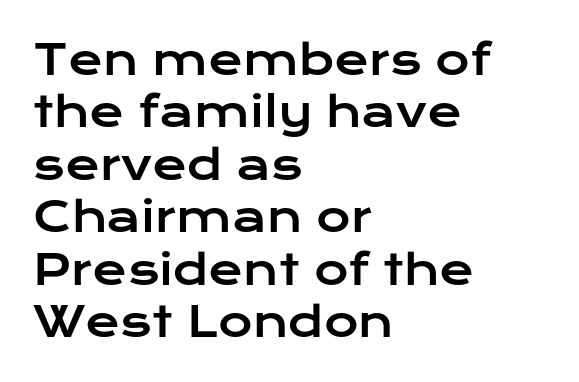
{"serif": "no", "italic": "no", "width": "wide", "stroke_contrast": "low", "x_height": "medium", "monospaced": "no", "underline": "no", "align": "left", "line_spacing": "normal", "line_spacing_ratio": 1.25, "letter_spacing": "normal", "letter_spacing_em": 0.0, "glyph_px": 42}
